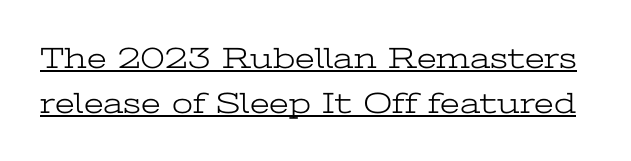
{"serif": "yes", "italic": "no", "bold": "no", "weight": "light", "width": "wide", "stroke_contrast": "low", "x_height": "medium", "monospaced": "no", "underline": "yes", "line_spacing": "normal", "line_spacing_ratio": 1.49, "letter_spacing": "normal", "letter_spacing_em": 0.0, "glyph_px": 30}
